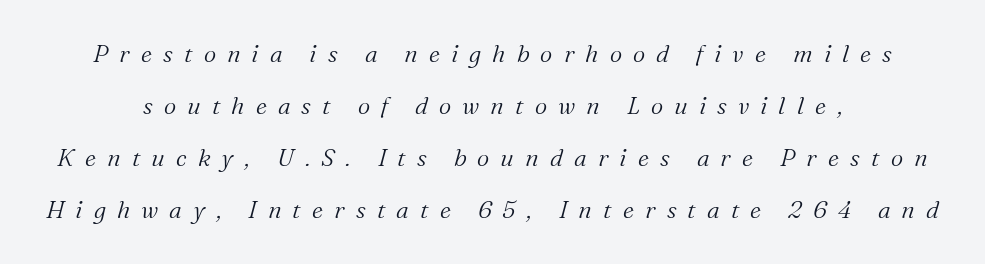
The image shows 24 px text type, italic (leaning right); set centered, loose line spacing (2.17x), unusually wide letter spacing (+0.46 em), not underlined.
